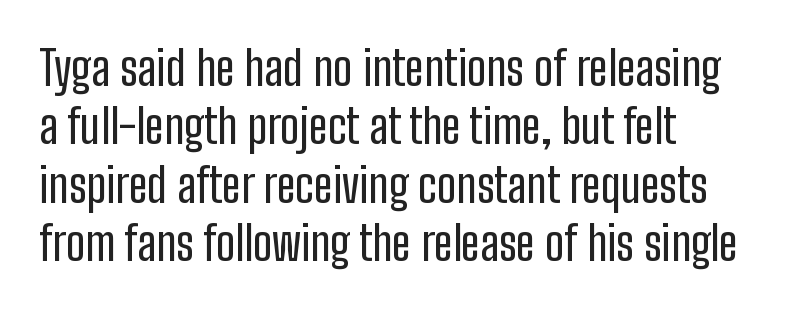
Each letter's strokes conclude bluntly, with no projecting serifs. Is the letter spacing exaggerated? No — it looks like the ordinary default. The letters advance in unequal steps, a hallmark of proportional type. Type without underlining. Compared with a centered layout, this one pins lines to the left instead.
